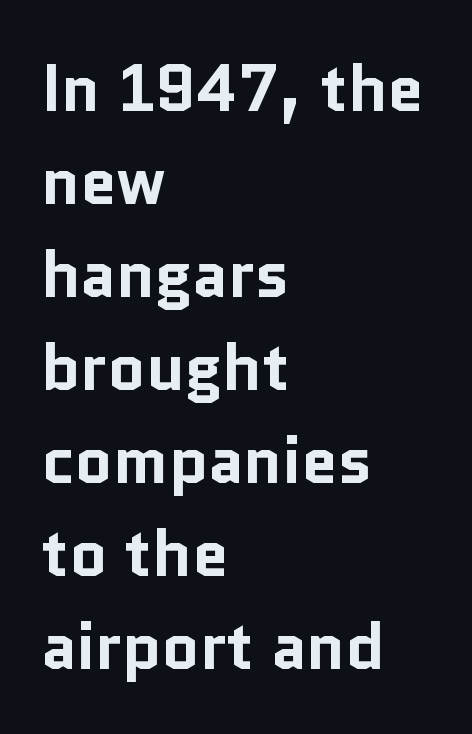
{"serif": "no", "italic": "no", "bold": "yes", "weight": "bold", "width": "normal", "stroke_contrast": "low", "x_height": "medium", "monospaced": "no", "underline": "no", "align": "left", "line_spacing": "normal", "line_spacing_ratio": 1.43, "letter_spacing": "normal", "letter_spacing_em": 0.0, "glyph_px": 65}
